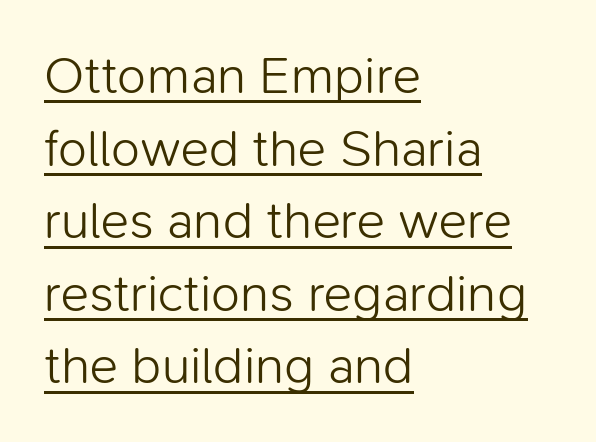
{"serif": "no", "italic": "no", "bold": "no", "weight": "light", "width": "normal", "stroke_contrast": "low", "x_height": "medium", "monospaced": "no", "underline": "yes", "align": "left", "line_spacing": "normal", "line_spacing_ratio": 1.37, "letter_spacing": "normal", "letter_spacing_em": 0.0, "glyph_px": 53}
